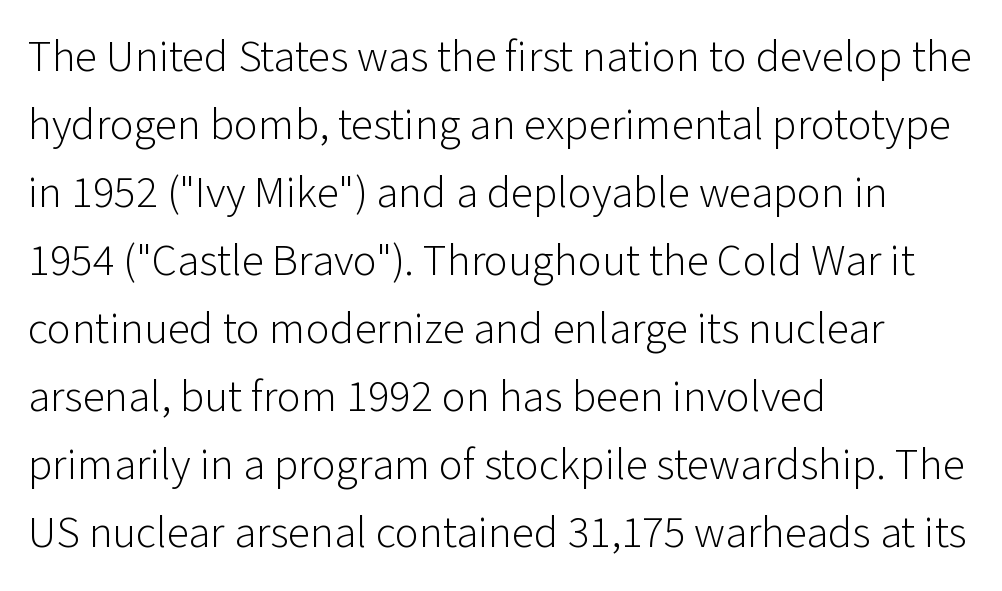
The text was rendered using a sans face with plain stroke endings. Each word holds together tightly as a unit, with standard inter-letter gaps. Each row of text sits above clean, open space. Compared with a typical body face, this is equally light or lighter still. The rows are spaced the way most documents space them.
